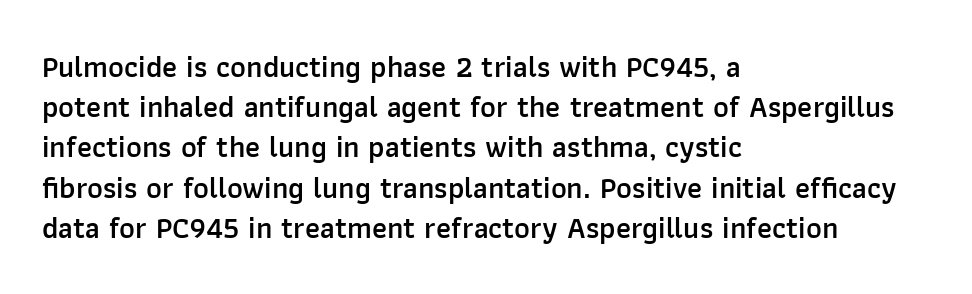
Regarding leading, the lines here are spaced in the standard way. Words float on clear page, feet unadorned. The typography opts for an upright posture over an oblique one. In terms of weight, the rendering is demibold, just under bold. In terms of letterspacing, this is plain default setting.
